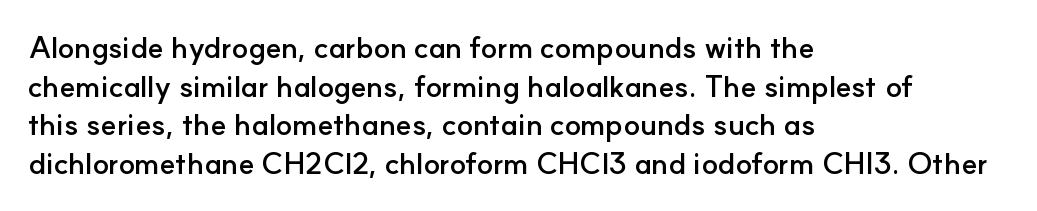
The zone under the glyphs is completely vacant. The lines sit at an ordinary, default distance from one another. These lines are rendered in a variable-pitch font. There is no visible air inserted between adjacent glyphs.
